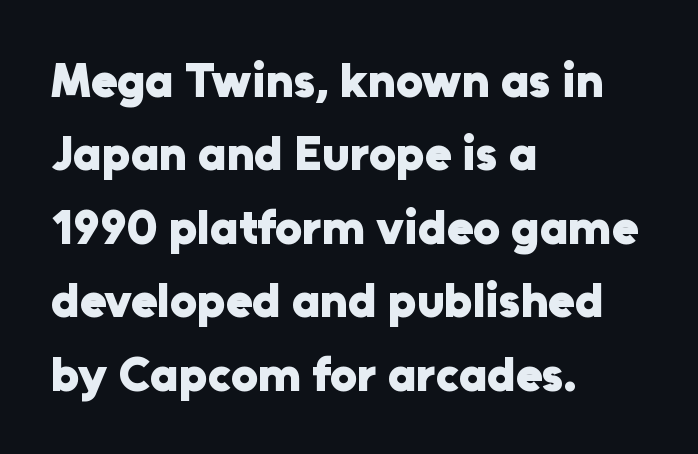
Does the weight exceed regular? Yes, all the way to bold. Honestly, there is no underline to notice here at all. Posture: upright roman. Character widths vary here, with narrow letters taking less room than wide ones.
